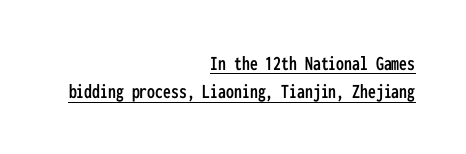
Q: Is the text italic (slanted)? A: No, it is upright.
Q: Is the text underlined? A: Yes.
Q: How is the paragraph aligned? A: Right-aligned.
Q: Is the spacing between letters normal or unusually wide? A: Normal.
Q: Is the spacing between lines tight, normal or loose? A: Normal.
